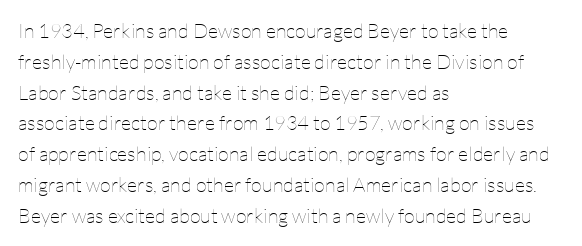
Unmarked baselines from the first word to the last. Between one letter and the next there's only the usual sliver of space. Left-aligned paragraph, ragged on the right. Compared with typical paragraphs, the rows here are spaced about the same. It's the straight-up-and-down kind of type.
